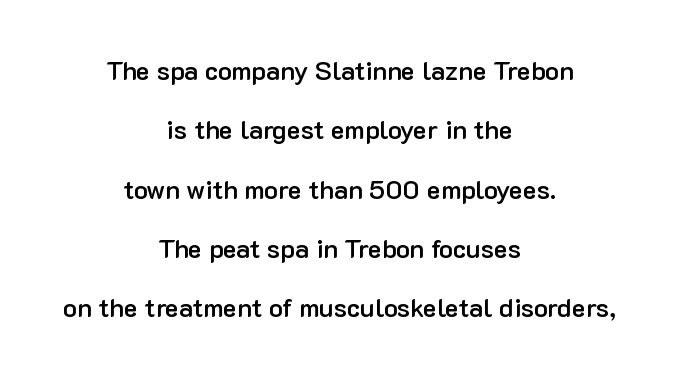
The image shows 26 px text type, upright; set centered, loose line spacing (2.28x), normal letter spacing, not underlined.
